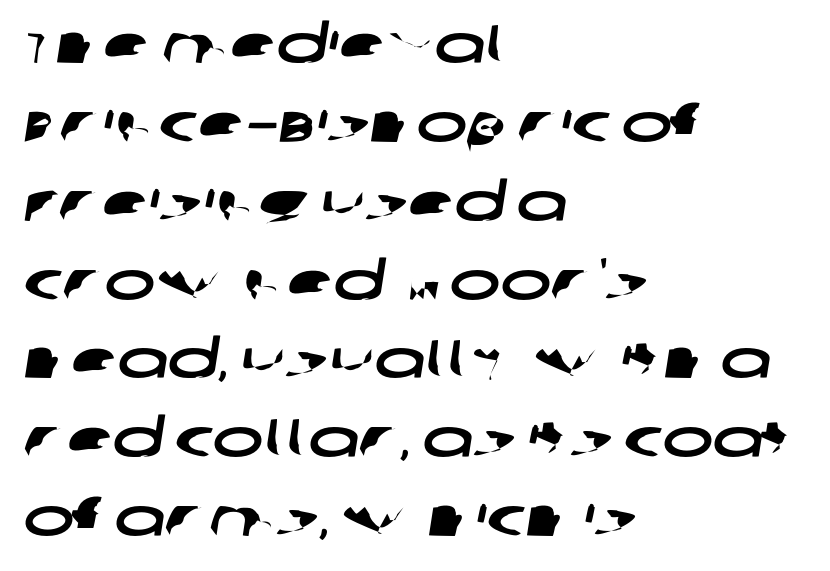
The typesetter chose a ragged-right arrangement here. Regarding serifs, this sample does without them. Here the glyphs are tracked normally, forming tight word shapes. The string is rendered with underlining switched off. The designer left line spacing at the default. The passage shown is typed in a proportional face where columns would drift.
